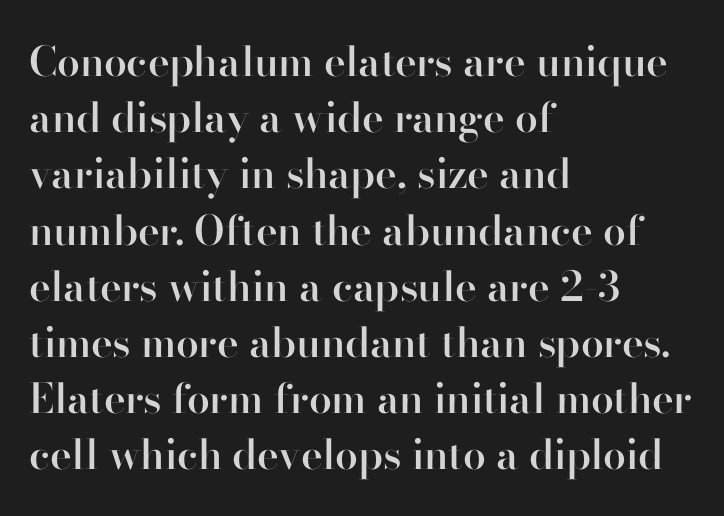
Q: Is the text bold? A: Semi-bold.
Q: Is the text italic (slanted)? A: No, it is upright.
Q: Is the typeface a serif or a sans-serif typeface? A: Serif.
Q: Is the text underlined? A: No.
Q: How is the paragraph aligned? A: Left-aligned.
Q: Is the spacing between letters normal or unusually wide? A: Normal.
Q: Is the spacing between lines tight, normal or loose? A: Normal.
Q: Width (condensed, normal, or wide)? A: Normal.
Q: Stroke contrast? A: High.
Q: x-height? A: Small.
Q: Monospaced? A: No.
